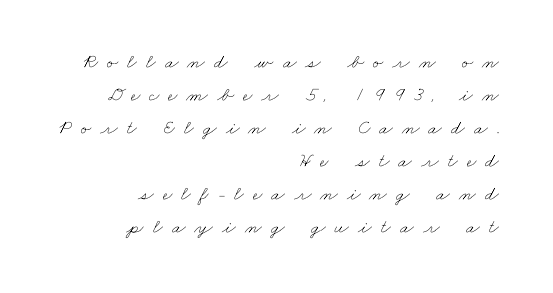
Does the leading feel generous? No, just average. Glance below the letters and you will spot only blank space. Compared with a typical body face, this is equally light or lighter still. The paragraph has a hard right edge and a soft left edge.
